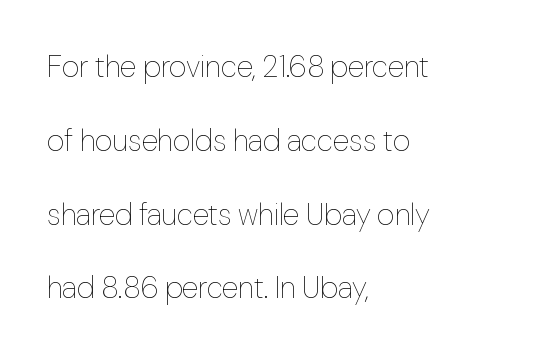
Q: Is the text bold? A: No.
Q: Is the text italic (slanted)? A: No, it is upright.
Q: Is the text underlined? A: No.
Q: How is the paragraph aligned? A: Left-aligned.
Q: Is the spacing between letters normal or unusually wide? A: Normal.
Q: Is the spacing between lines tight, normal or loose? A: Loose.
Q: Width (condensed, normal, or wide)? A: Normal.
Q: Stroke contrast? A: Low.
Q: x-height? A: Medium.
Q: Monospaced? A: No.
